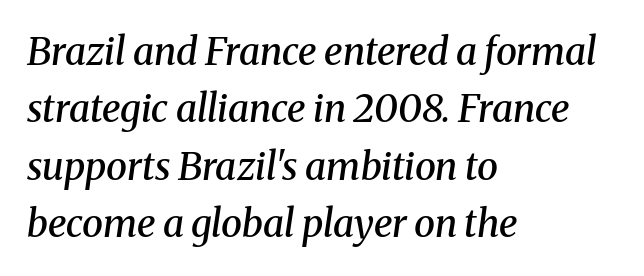
Q: Is the text bold? A: Semi-bold.
Q: Is the text italic (slanted)? A: Yes, it leans right by about 8 degrees.
Q: Is the typeface a serif or a sans-serif typeface? A: Serif.
Q: Is the text underlined? A: No.
Q: How is the paragraph aligned? A: Left-aligned.
Q: Is the spacing between letters normal or unusually wide? A: Normal.
Q: Is the spacing between lines tight, normal or loose? A: Normal.
Q: Width (condensed, normal, or wide)? A: Normal.
Q: Stroke contrast? A: Medium.
Q: x-height? A: Medium.
Q: Monospaced? A: No.
